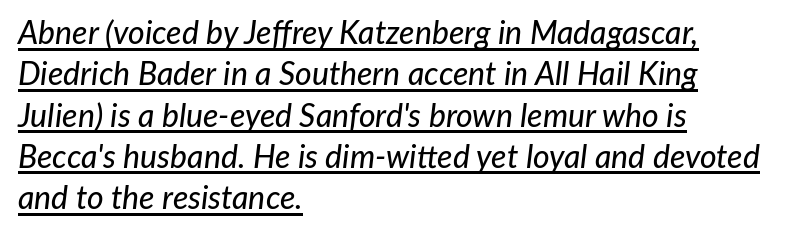
{"italic": "yes", "lean": "right", "slant_degrees": 7, "width": "normal", "stroke_contrast": "low", "x_height": "medium", "monospaced": "no", "underline": "yes", "align": "left", "line_spacing": "normal", "line_spacing_ratio": 1.29, "letter_spacing": "normal", "letter_spacing_em": 0.0, "glyph_px": 32}
